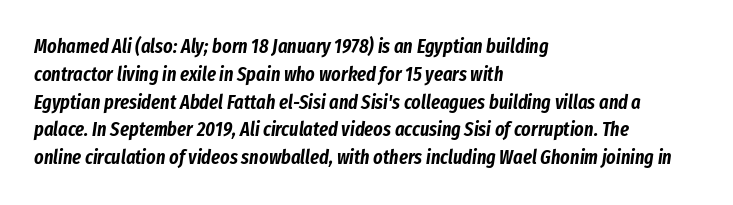
{"italic": "yes", "lean": "right", "slant_degrees": 8, "underline": "no", "align": "left", "line_spacing": "normal", "line_spacing_ratio": 1.39, "letter_spacing": "normal", "letter_spacing_em": 0.0, "glyph_px": 20}
